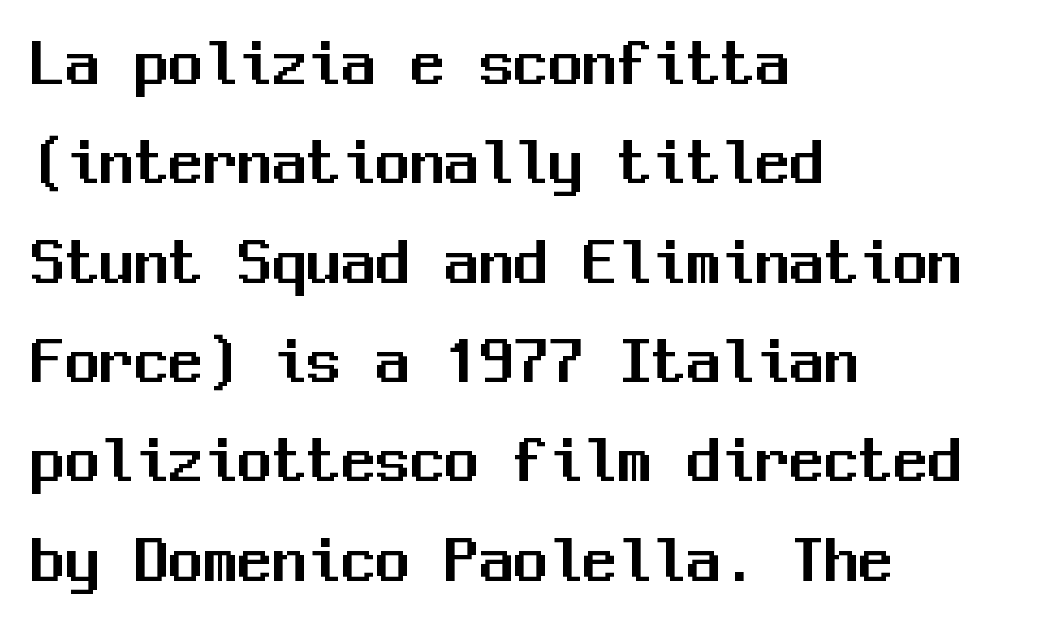
The image shows 69 px sans-serif type, upright, monospaced; set left-aligned, normal line spacing (1.44x), normal letter spacing, not underlined; medium stroke contrast and a medium x-height.
